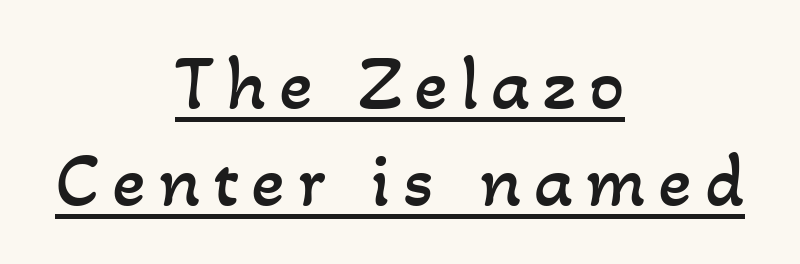
Q: Is the text bold? A: No.
Q: Is the text underlined? A: Yes.
Q: How is the paragraph aligned? A: Centered.
Q: Is the spacing between lines tight, normal or loose? A: Normal.
Q: Width (condensed, normal, or wide)? A: Normal.
Q: Stroke contrast? A: Low.
Q: x-height? A: Small.
Q: Monospaced? A: No.
